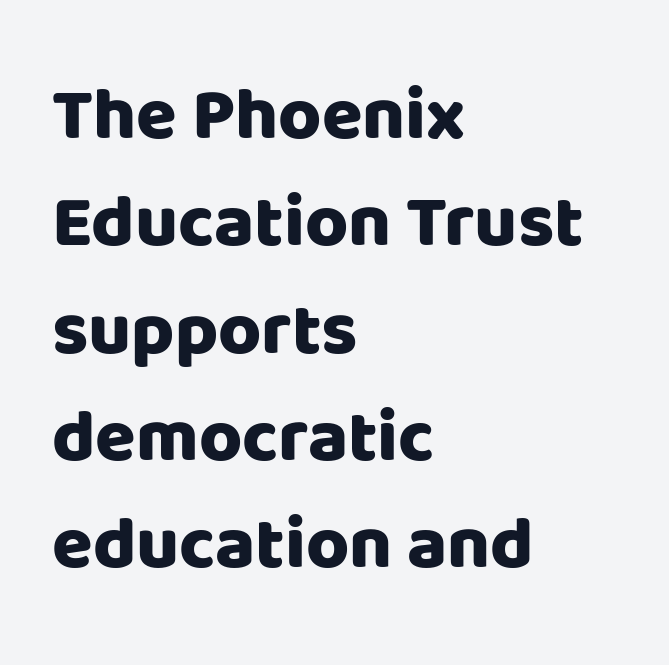
The image shows 74 px heavy sans-serif type, upright; set left-aligned, normal line spacing (1.45x), normal letter spacing, not underlined; low stroke contrast and a large x-height.
